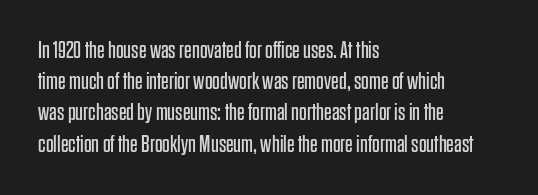
The ragged edge is on the right, which tells us the setting is flush left. The passage shown is not underscored anywhere. These lines were composed using upright roman letters. This sample uses plain, unmodified letter spacing. Reading down the column, the eye jumps a familiar distance to each next line.
